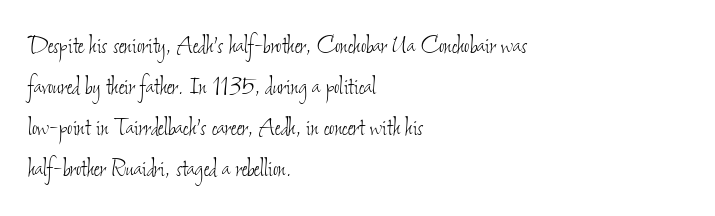
Q: Is the text bold? A: No.
Q: Is the text underlined? A: No.
Q: How is the paragraph aligned? A: Left-aligned.
Q: Is the spacing between letters normal or unusually wide? A: Normal.
Q: Is the spacing between lines tight, normal or loose? A: Normal.
Q: Width (condensed, normal, or wide)? A: Condensed.
Q: Stroke contrast? A: Low.
Q: x-height? A: Small.
Q: Monospaced? A: No.
